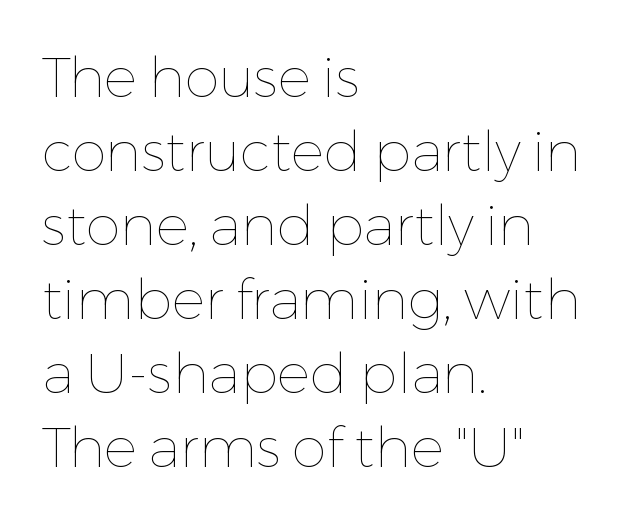
{"italic": "no", "bold": "no", "weight": "thin", "width": "normal", "stroke_contrast": "low", "x_height": "medium", "monospaced": "no", "underline": "no", "align": "left", "line_spacing": "normal", "line_spacing_ratio": 1.32, "letter_spacing": "normal", "letter_spacing_em": 0.0, "glyph_px": 56}
